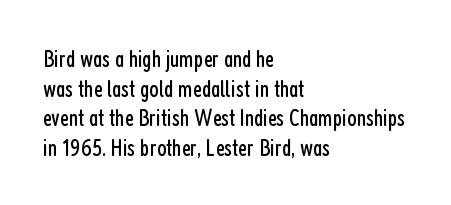
Words appear dense and cohesive because spacing is normal. Stem width sits at or under what a default text font uses. Honestly, there is no underline to notice here at all. The lettering stays uniformly vertical, giving the passage a roman look.
